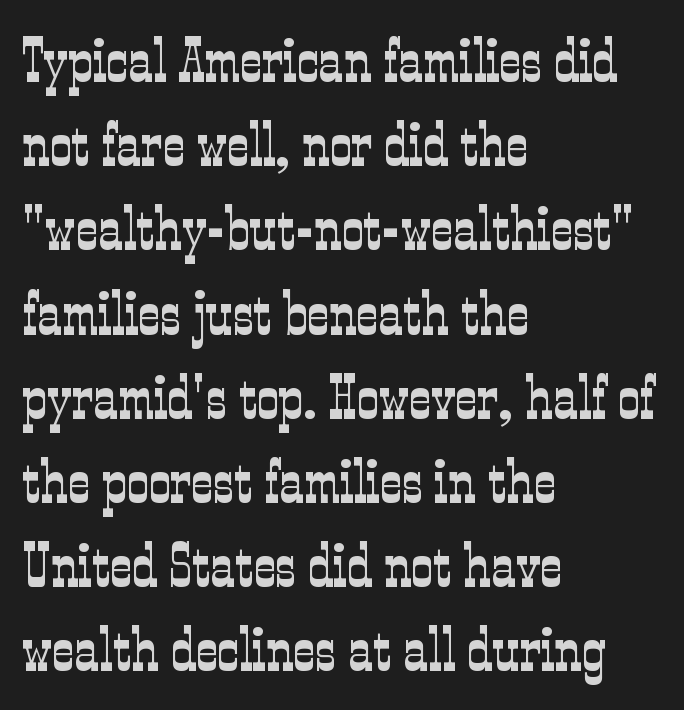
{"serif": "yes", "italic": "no", "bold": "no", "weight": "light", "width": "condensed", "stroke_contrast": "low", "x_height": "medium", "monospaced": "no", "underline": "no", "align": "left", "line_spacing": "normal", "line_spacing_ratio": 1.38, "letter_spacing": "normal", "letter_spacing_em": 0.0, "glyph_px": 61}
